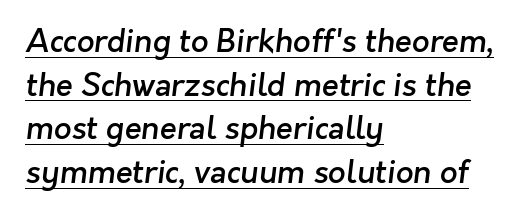
Emphasis is given by a line drawn under the lettering. These lines are rendered in a variable-pitch font. Each word holds together tightly as a unit, with standard inter-letter gaps. Horizontal bands of white between lines are of average thickness. The text was rendered using a sans face with plain stroke endings. On the weight axis this lands at semibold, roughly 600.
